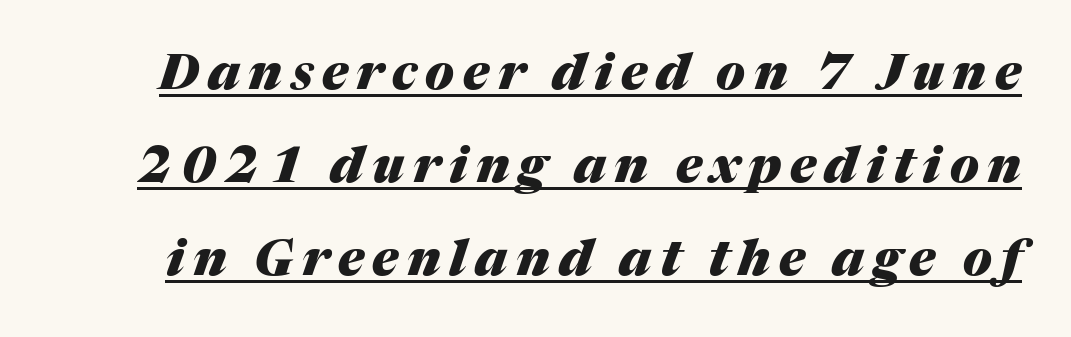
Q: Is the text bold? A: Yes.
Q: Is the text italic (slanted)? A: Yes, it leans right by about 17 degrees.
Q: Is the text underlined? A: Yes.
Q: Width (condensed, normal, or wide)? A: Normal.
Q: Stroke contrast? A: Medium.
Q: x-height? A: Medium.
Q: Monospaced? A: No.
